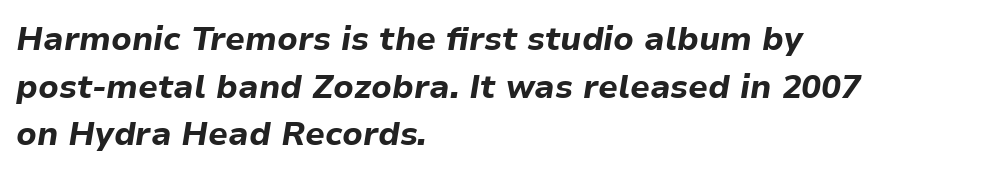
{"italic": "yes", "lean": "right", "slant_degrees": 9, "bold": "yes", "weight": "bold", "width": "normal", "stroke_contrast": "low", "x_height": "medium", "monospaced": "no", "underline": "no", "align": "left", "line_spacing": "normal", "line_spacing_ratio": 1.44, "letter_spacing": "normal", "letter_spacing_em": 0.0, "glyph_px": 33}
